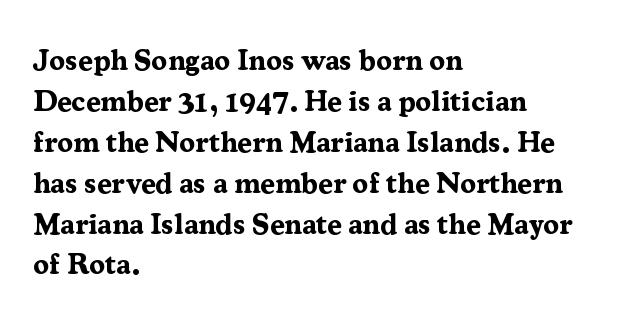
Q: Is the text bold? A: Yes.
Q: Is the text italic (slanted)? A: No, it is upright.
Q: Is the typeface a serif or a sans-serif typeface? A: Serif.
Q: Is the text underlined? A: No.
Q: How is the paragraph aligned? A: Left-aligned.
Q: Is the spacing between letters normal or unusually wide? A: Normal.
Q: Is the spacing between lines tight, normal or loose? A: Normal.
Q: Width (condensed, normal, or wide)? A: Normal.
Q: Stroke contrast? A: Medium.
Q: x-height? A: Medium.
Q: Monospaced? A: No.
